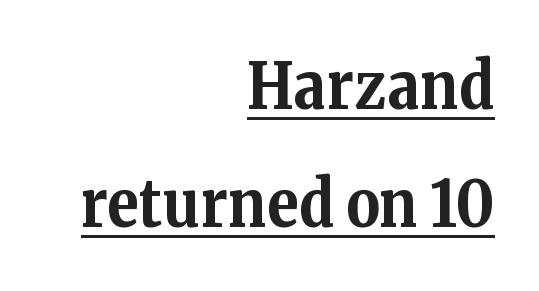
{"serif": "yes", "italic": "no", "bold": "yes", "weight": "bold", "width": "normal", "stroke_contrast": "medium", "x_height": "medium", "monospaced": "no", "underline": "yes", "align": "right", "line_spacing_ratio": 1.82, "letter_spacing": "normal", "letter_spacing_em": 0.0, "glyph_px": 65}
